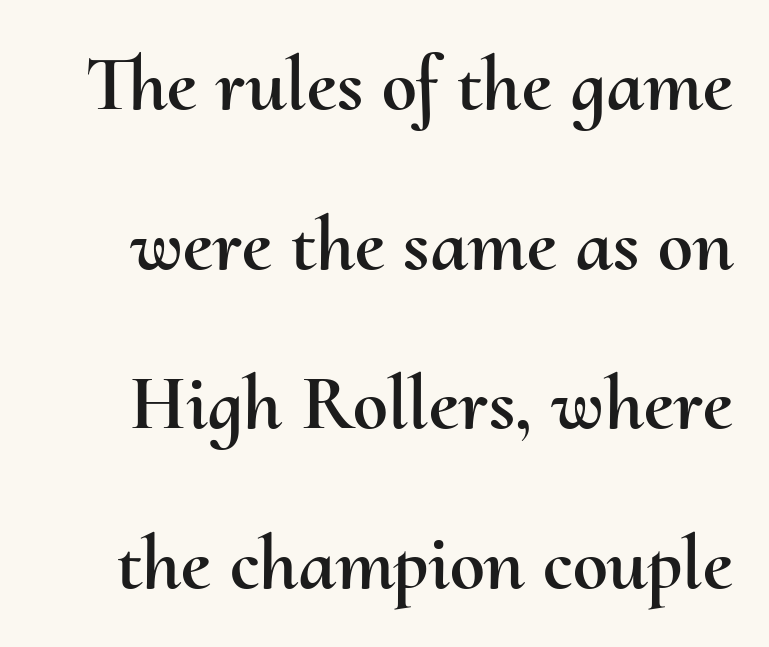
The image shows 79 px text type, upright; set loose line spacing (2.02x), normal letter spacing, not underlined; medium stroke contrast and a small x-height.
